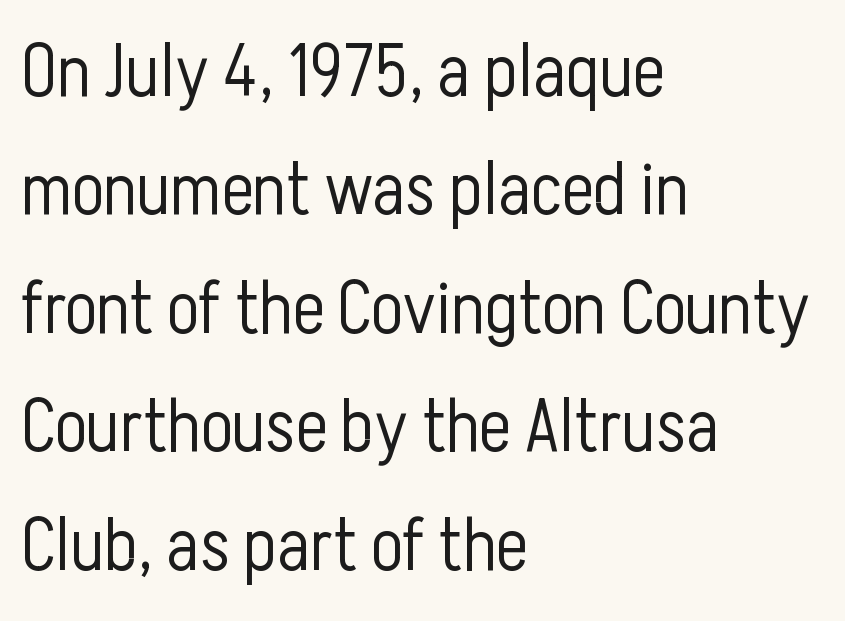
{"serif": "no", "italic": "no", "bold": "no", "weight": "light", "width": "condensed", "stroke_contrast": "low", "x_height": "medium", "monospaced": "no", "underline": "no", "align": "left", "line_spacing": "normal", "line_spacing_ratio": 1.58, "letter_spacing": "normal", "letter_spacing_em": 0.0, "glyph_px": 75}
